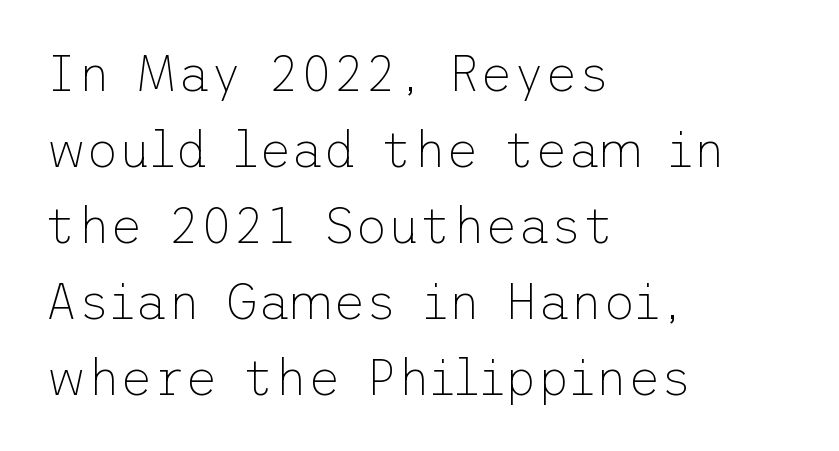
When letters stand straight like this, we call the style roman or upright. If you drew a ruler down the left edge, every line would touch it. Rows of type keep a routine distance in the vertical direction. These lines are composed in type without serifs. Descenders are the only things crossing below the line. Observe the ordinary spacing: letters are neighbours, not strangers.
